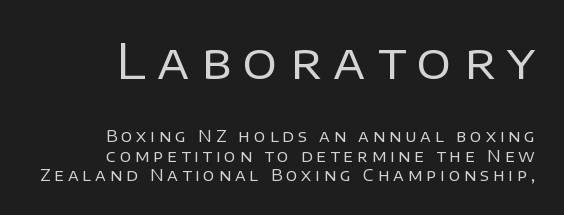
This sample uses a sans-serif face. Leftover space on each line is placed entirely before the opening word. Letter spacing: wide. Beneath every word, the page is bare. In terms of posture, this sample is upright. The passage shown begins with its larger block and ends with its smaller one.
